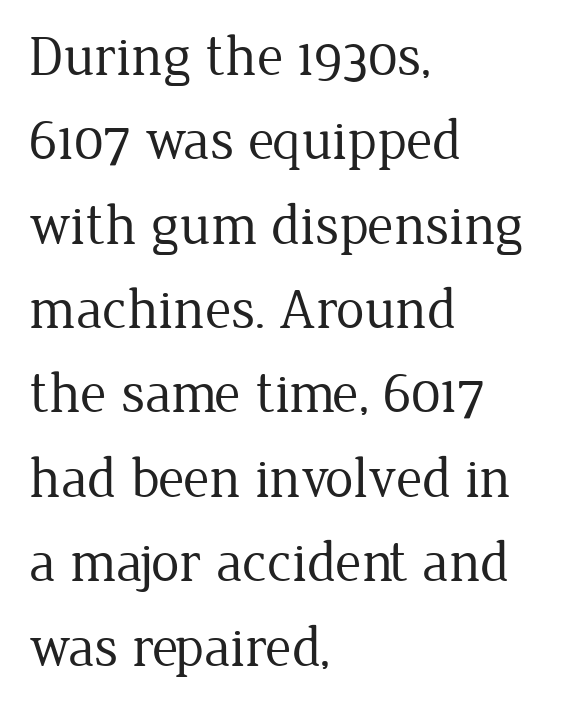
{"serif": "yes", "italic": "no", "bold": "no", "weight": "regular", "width": "normal", "stroke_contrast": "low", "x_height": "medium", "monospaced": "no", "underline": "no", "align": "left", "line_spacing": "normal", "line_spacing_ratio": 1.48, "letter_spacing": "normal", "letter_spacing_em": 0.0, "glyph_px": 57}
